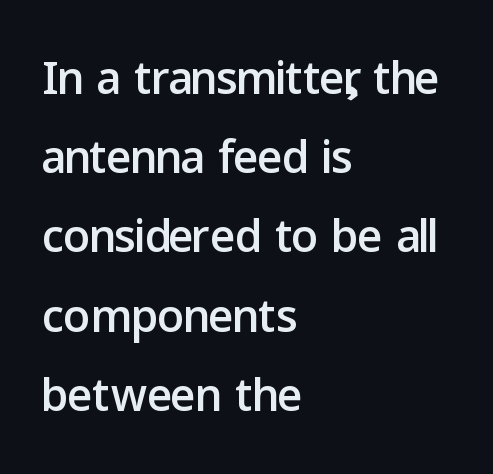
Q: Is the text italic (slanted)? A: No, it is upright.
Q: Is the typeface a serif or a sans-serif typeface? A: Sans-serif.
Q: Is the text underlined? A: No.
Q: How is the paragraph aligned? A: Left-aligned.
Q: Is the spacing between letters normal or unusually wide? A: Normal.
Q: Width (condensed, normal, or wide)? A: Normal.
Q: Stroke contrast? A: Low.
Q: x-height? A: Medium.
Q: Monospaced? A: No.
